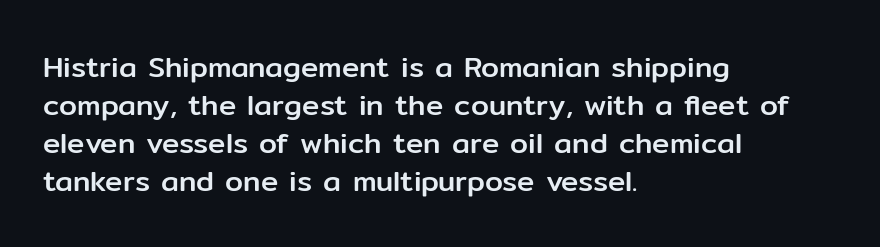
Q: Is the text italic (slanted)? A: No, it is upright.
Q: Is the typeface a serif or a sans-serif typeface? A: Sans-serif.
Q: Is the text underlined? A: No.
Q: How is the paragraph aligned? A: Left-aligned.
Q: Is the spacing between letters normal or unusually wide? A: Normal.
Q: Is the spacing between lines tight, normal or loose? A: Normal.
Q: Width (condensed, normal, or wide)? A: Normal.
Q: Stroke contrast? A: Low.
Q: x-height? A: Medium.
Q: Monospaced? A: No.
